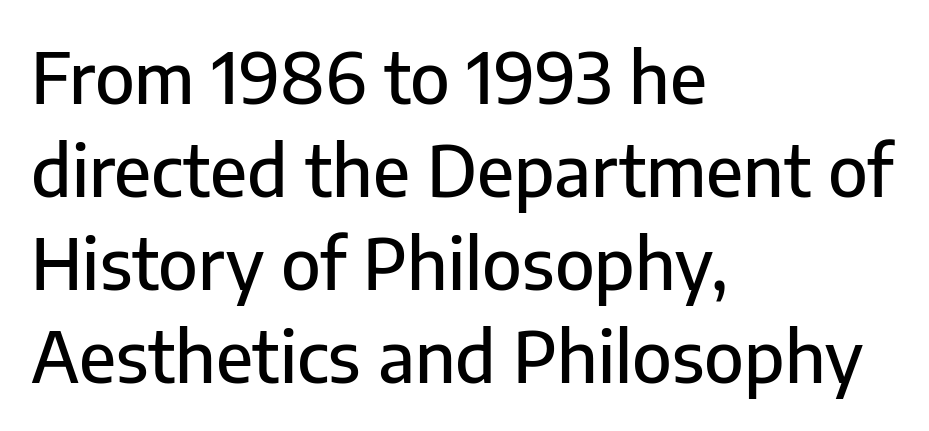
{"serif": "no", "italic": "no", "width": "normal", "stroke_contrast": "low", "x_height": "medium", "monospaced": "no", "underline": "no", "align": "left", "line_spacing": "normal", "line_spacing_ratio": 1.33, "letter_spacing": "normal", "letter_spacing_em": 0.0, "glyph_px": 70}
